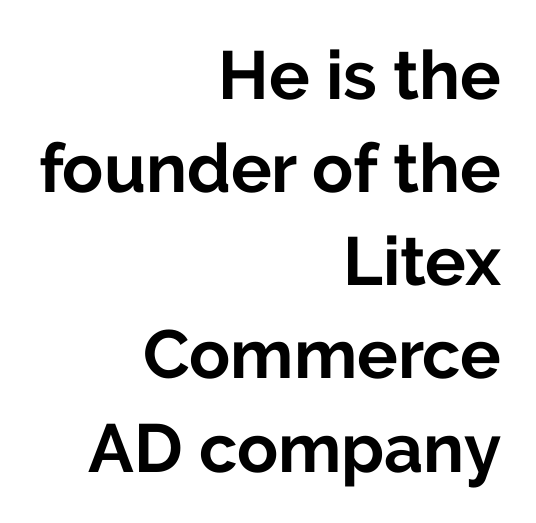
{"serif": "no", "italic": "no", "bold": "yes", "weight": "bold", "width": "normal", "stroke_contrast": "low", "x_height": "medium", "monospaced": "no", "underline": "no", "align": "right", "line_spacing": "normal", "line_spacing_ratio": 1.37, "letter_spacing": "normal", "letter_spacing_em": 0.0, "glyph_px": 68}
